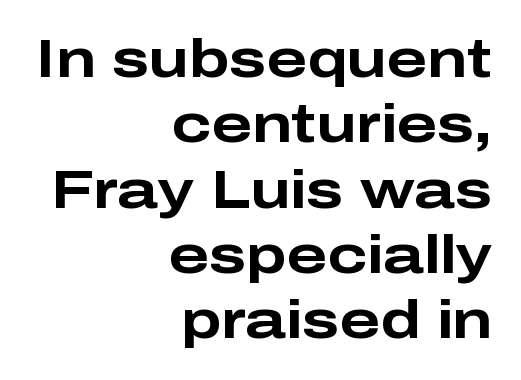
Q: Is the text bold? A: Yes.
Q: Is the text italic (slanted)? A: No, it is upright.
Q: Is the typeface a serif or a sans-serif typeface? A: Sans-serif.
Q: Is the text underlined? A: No.
Q: How is the paragraph aligned? A: Right-aligned.
Q: Is the spacing between letters normal or unusually wide? A: Normal.
Q: Width (condensed, normal, or wide)? A: Wide.
Q: Stroke contrast? A: Low.
Q: x-height? A: Medium.
Q: Monospaced? A: No.
